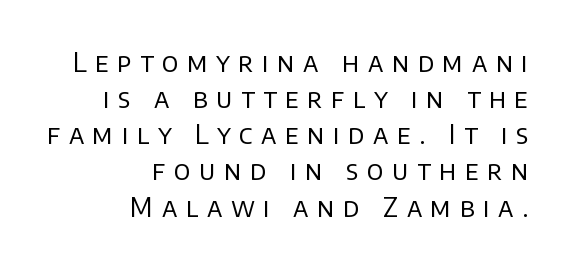
Honestly, there is no underline to notice here at all. Evenly set lines give the paragraph a standard silhouette. Compared with a typical body face, this is equally light or lighter still. Each line ends at the same right margin while the left side varies.
